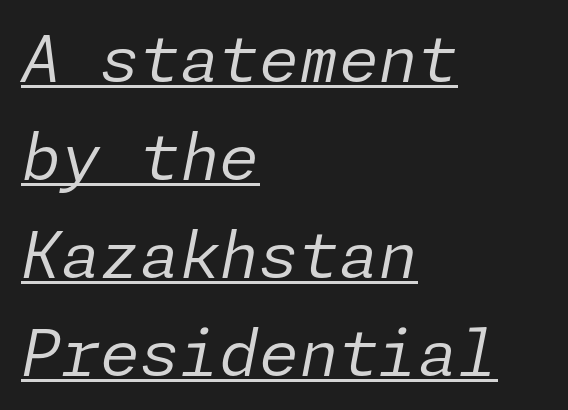
{"italic": "yes", "lean": "right", "slant_degrees": 11, "bold": "no", "weight": "regular", "width": "normal", "stroke_contrast": "low", "x_height": "medium", "underline": "yes", "align": "left", "line_spacing": "normal", "line_spacing_ratio": 1.53, "letter_spacing": "normal", "letter_spacing_em": 0.0, "glyph_px": 64}
